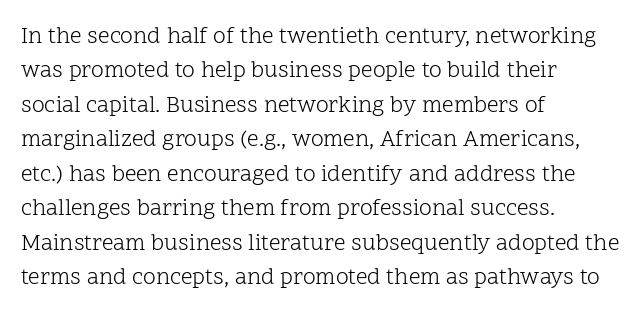
Q: Is the text bold? A: No.
Q: Is the text italic (slanted)? A: No, it is upright.
Q: Is the text underlined? A: No.
Q: How is the paragraph aligned? A: Left-aligned.
Q: Is the spacing between letters normal or unusually wide? A: Normal.
Q: Is the spacing between lines tight, normal or loose? A: Normal.
